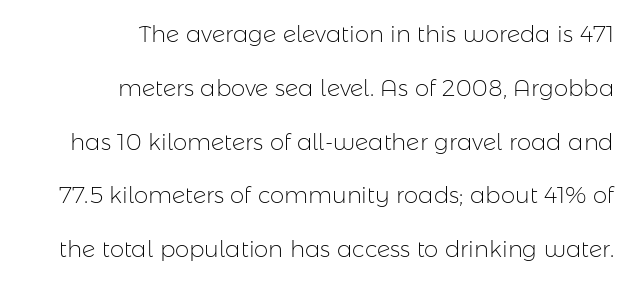
Q: Is the text bold? A: No.
Q: Is the text italic (slanted)? A: No, it is upright.
Q: Is the text underlined? A: No.
Q: How is the paragraph aligned? A: Right-aligned.
Q: Is the spacing between letters normal or unusually wide? A: Normal.
Q: Is the spacing between lines tight, normal or loose? A: Loose.
